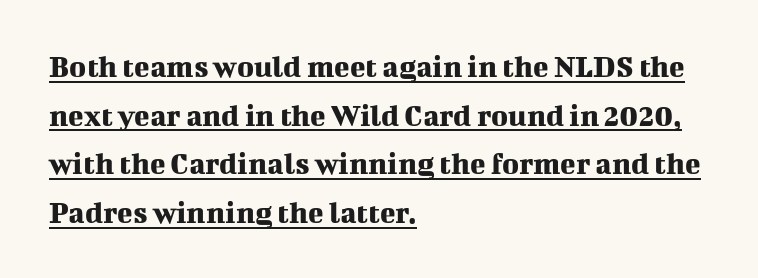
Q: Is the text italic (slanted)? A: No, it is upright.
Q: Is the typeface a serif or a sans-serif typeface? A: Serif.
Q: Is the text underlined? A: Yes.
Q: How is the paragraph aligned? A: Left-aligned.
Q: Is the spacing between letters normal or unusually wide? A: Normal.
Q: Is the spacing between lines tight, normal or loose? A: Normal.
Q: Width (condensed, normal, or wide)? A: Normal.
Q: Stroke contrast? A: Medium.
Q: x-height? A: Medium.
Q: Monospaced? A: No.
